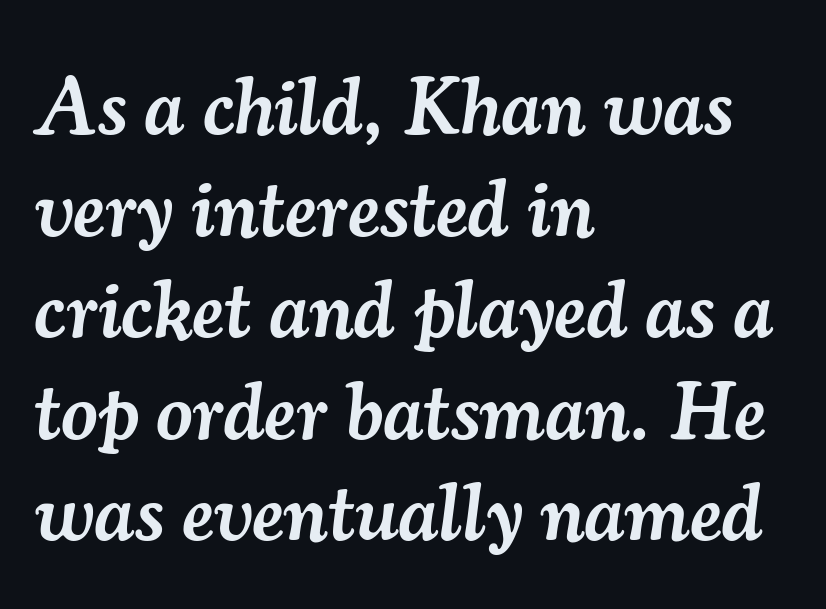
A normal amount of white space separates one row of letters from the next. The rendering applies a slant to the glyphs. The horizontal fit of the characters is conventional and even. Serifs: yes, visible at the terminals of the letterforms.
